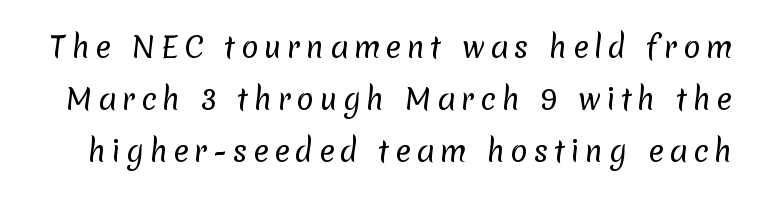
Q: Is the text bold? A: No.
Q: Is the typeface a serif or a sans-serif typeface? A: Sans-serif.
Q: Is the text underlined? A: No.
Q: Width (condensed, normal, or wide)? A: Normal.
Q: Stroke contrast? A: Low.
Q: x-height? A: Medium.
Q: Monospaced? A: No.
